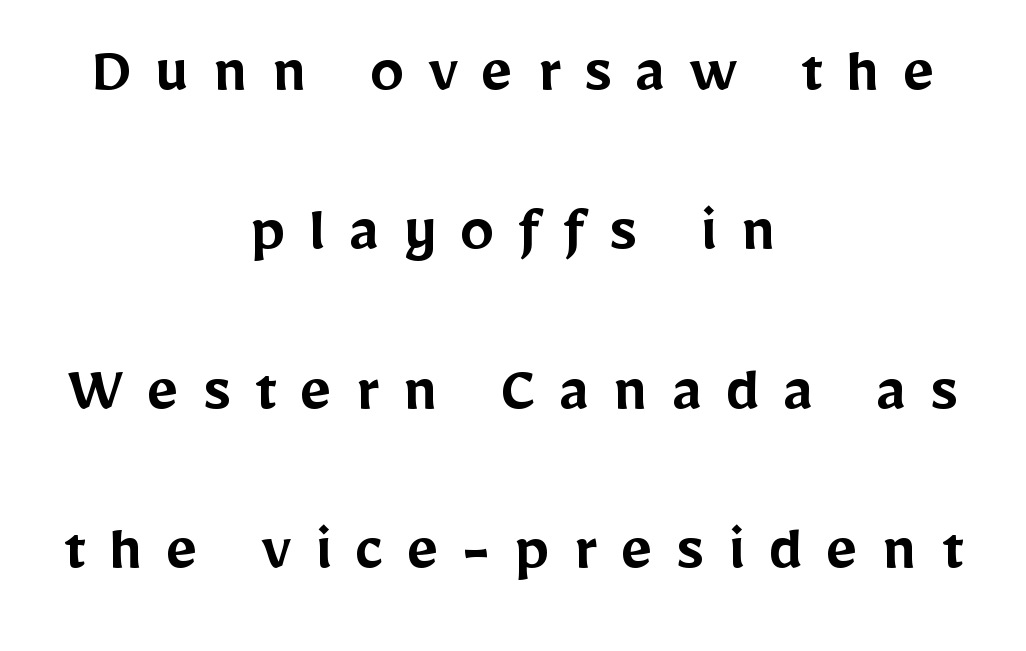
The image shows 69 px semibold sans-serif type, upright; set centered, loose line spacing (2.31x), unusually wide letter spacing (+0.34 em), not underlined; low stroke contrast and a medium x-height.
